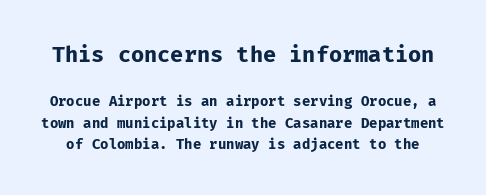
The image shows 22 px bold type, upright; set normal line spacing (1.53x), normal letter spacing, not underlined; the first (top) block is 1.57x larger.
